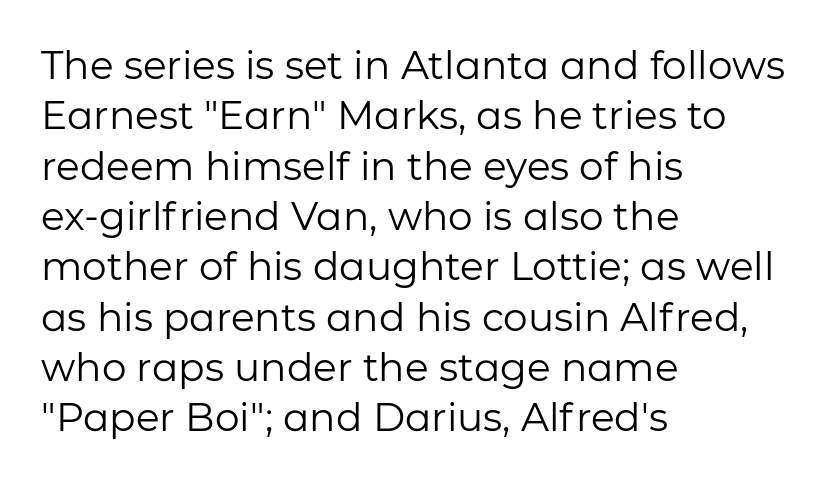
Serif or sans? Sans — the stroke terminals are bare. Reading down the column, the eye jumps a familiar distance to each next line. Does extra space separate the letters? No, they use regular spacing. Counters stay open thanks to moderate or lighter strokes. This sample is left-justified, so line endings fall wherever the words run out.
